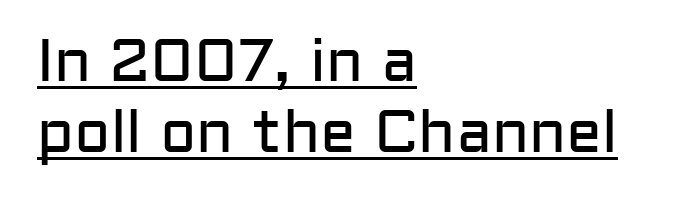
Q: Is the text bold? A: No.
Q: Is the text italic (slanted)? A: No, it is upright.
Q: Is the typeface a serif or a sans-serif typeface? A: Sans-serif.
Q: Is the text underlined? A: Yes.
Q: How is the paragraph aligned? A: Left-aligned.
Q: Is the spacing between letters normal or unusually wide? A: Normal.
Q: Width (condensed, normal, or wide)? A: Normal.
Q: Stroke contrast? A: Low.
Q: x-height? A: Medium.
Q: Monospaced? A: No.
